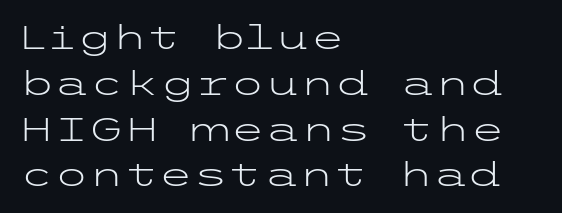
{"serif": "no", "italic": "no", "bold": "no", "weight": "light", "width": "wide", "stroke_contrast": "low", "x_height": "medium", "underline": "no", "align": "left", "line_spacing": "normal", "line_spacing_ratio": 1.43, "letter_spacing": "normal", "letter_spacing_em": 0.0, "glyph_px": 32}
